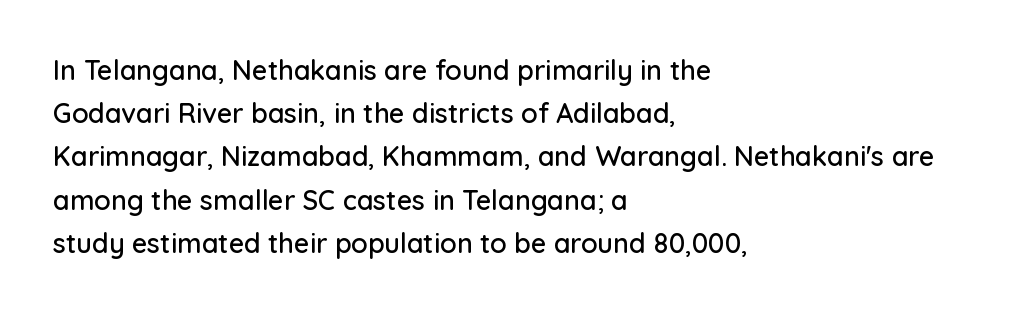
Q: Is the text italic (slanted)? A: No, it is upright.
Q: Is the text underlined? A: No.
Q: How is the paragraph aligned? A: Left-aligned.
Q: Is the spacing between letters normal or unusually wide? A: Normal.
Q: Is the spacing between lines tight, normal or loose? A: Normal.
